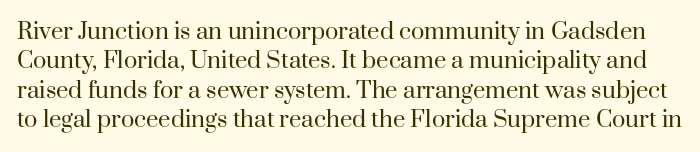
Descenders are the only things crossing below the line. The cut favours lightness, reaching ordinary text weight at its darkest. Observe the ordinary spacing: letters are neighbours, not strangers. Style check: upright. Quick note: interline space is typical.
